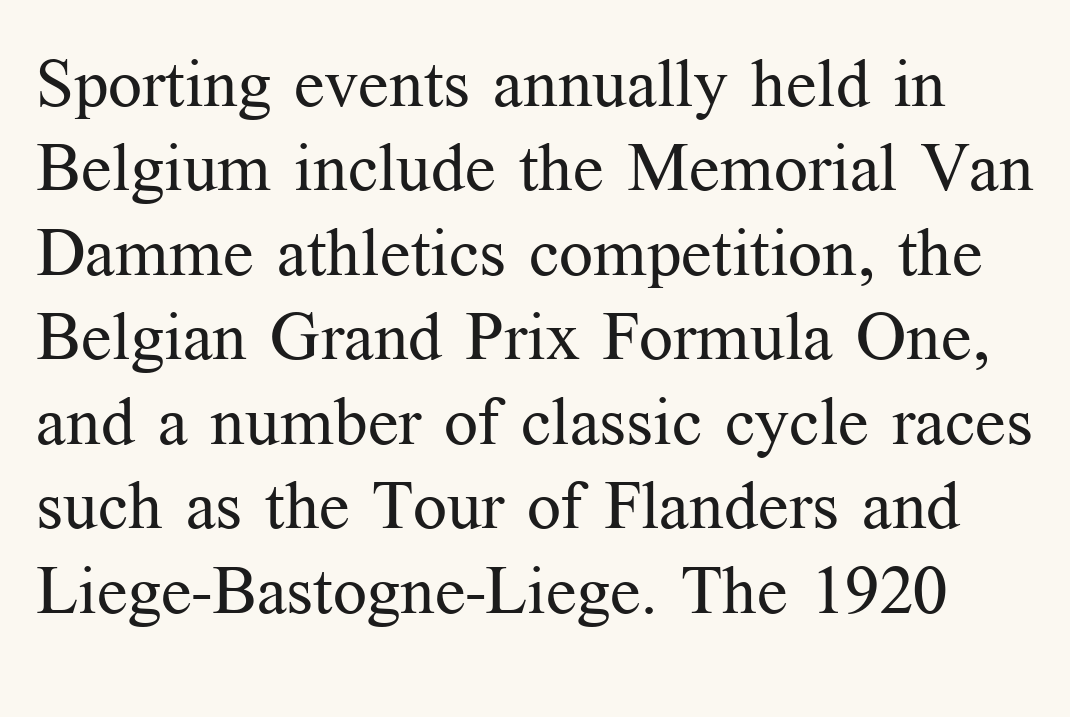
The image shows 67 px regular-weight serif type, upright; set normal line spacing (1.26x), normal letter spacing, not underlined; medium stroke contrast and a medium x-height.
